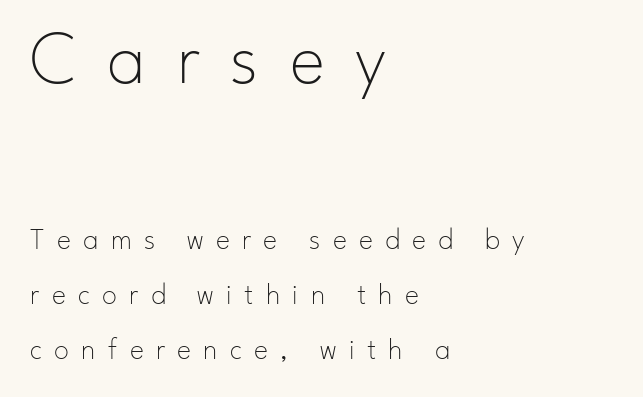
Spacing verdict: proportional, widths tailored to each character. Every character sits straight up, as roman type does. These lines are composed in type without serifs. You could only call the tracking loose — the letters float apart. These lines stack with their left ends in a neat column. Counters stay open thanks to moderate or lighter strokes.
